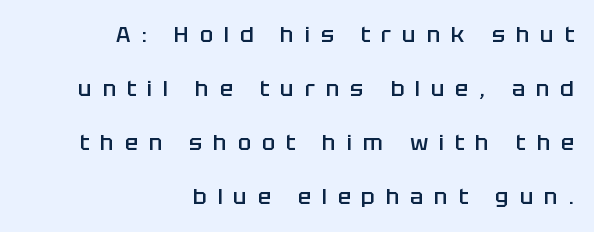
The gap between lines stays unmarked. This is roman type, the default non-slanted kind. All the whitespace from short lines collects on the left. Baseline-to-baseline distance is far greater than the letter height. On the weight axis this lands at semibold, roughly 600.
